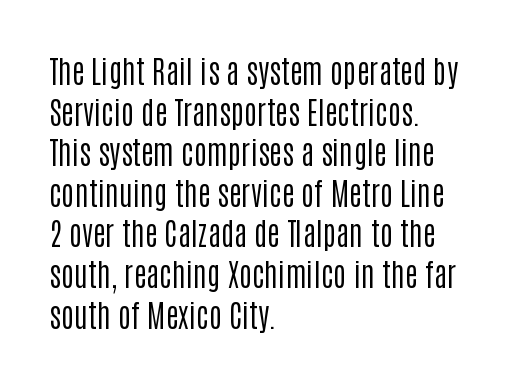
{"serif": "no", "italic": "no", "bold": "no", "weight": "regular", "width": "condensed", "stroke_contrast": "low", "x_height": "large", "monospaced": "no", "underline": "no", "align": "left", "line_spacing": "normal", "line_spacing_ratio": 1.31, "letter_spacing": "normal", "letter_spacing_em": 0.0, "glyph_px": 31}
